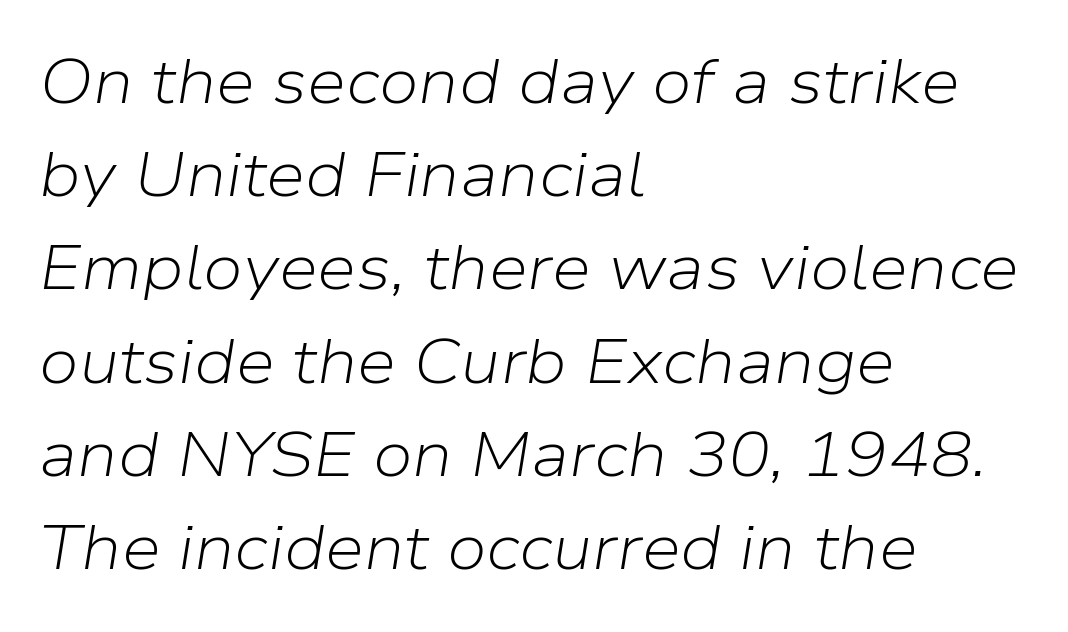
The image shows 63 px light type, italic (leaning right); set left-aligned, normal line spacing (1.48x), normal letter spacing, not underlined; low stroke contrast and a medium x-height.
